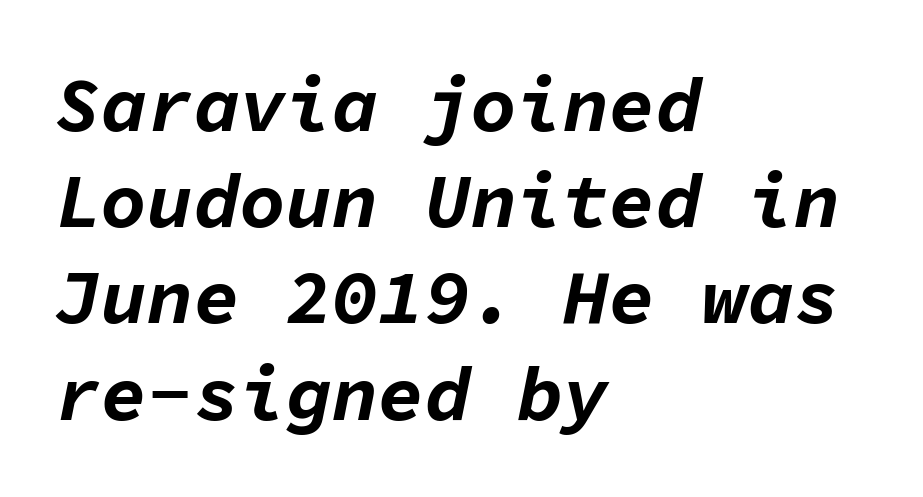
Q: Is the text bold? A: Yes.
Q: Is the text italic (slanted)? A: Yes, it leans right by about 11 degrees.
Q: Is the text underlined? A: No.
Q: How is the paragraph aligned? A: Left-aligned.
Q: Is the spacing between letters normal or unusually wide? A: Normal.
Q: Is the spacing between lines tight, normal or loose? A: Normal.
Q: Width (condensed, normal, or wide)? A: Normal.
Q: Stroke contrast? A: Low.
Q: x-height? A: Medium.
Q: Monospaced? A: Yes.
